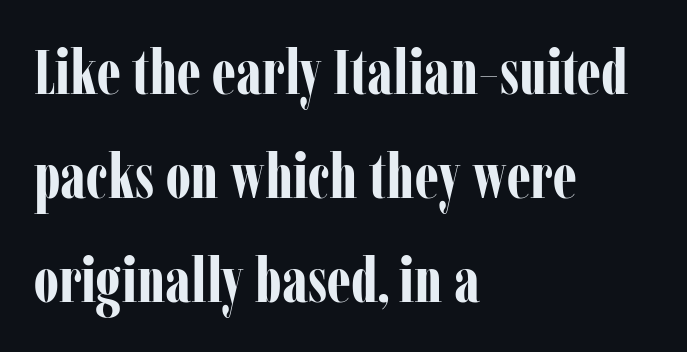
Tracking here is standard; glyphs follow each other at the usual distance. A student would call this left alignment; a typographer would say flush left, rag right. Beneath every word, the page is bare. Characters remain perfectly vertical along every line. Vertically, the passage feels balanced, rows spaced as you'd expect. I'd call this a serif setting — the letters wear small feet.
